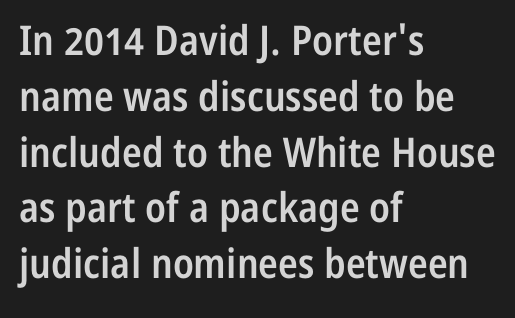
The image shows 41 px semibold, condensed sans-serif type, upright; set left-aligned, normal line spacing (1.36x), normal letter spacing, not underlined; low stroke contrast and a medium x-height.
